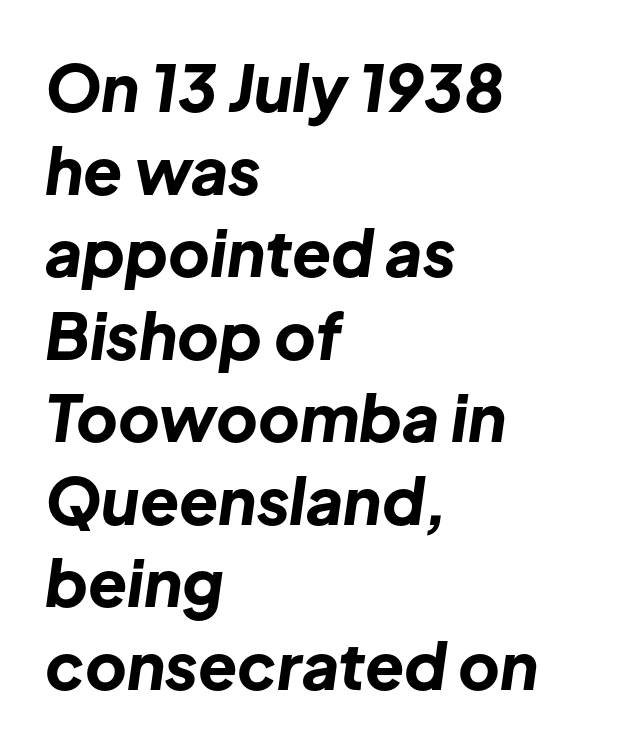
Q: Is the text bold? A: Yes.
Q: Is the text italic (slanted)? A: Yes, it leans right by about 8 degrees.
Q: Is the text underlined? A: No.
Q: How is the paragraph aligned? A: Left-aligned.
Q: Is the spacing between letters normal or unusually wide? A: Normal.
Q: Is the spacing between lines tight, normal or loose? A: Normal.
Q: Width (condensed, normal, or wide)? A: Normal.
Q: Stroke contrast? A: Low.
Q: x-height? A: Medium.
Q: Monospaced? A: No.
